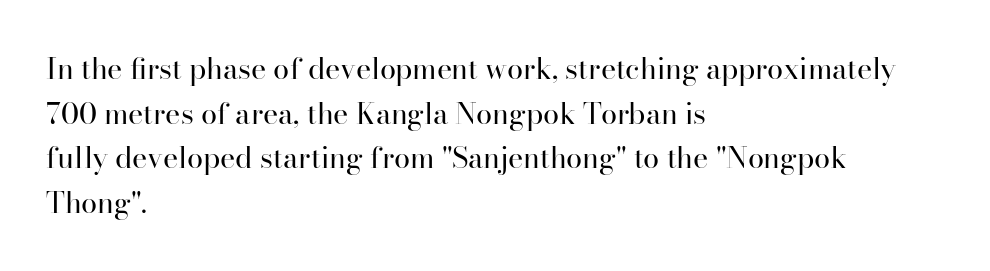
{"serif": "yes", "italic": "no", "bold": "no", "weight": "regular", "width": "normal", "stroke_contrast": "high", "x_height": "small", "monospaced": "no", "underline": "no", "align": "left", "line_spacing": "normal", "line_spacing_ratio": 1.54, "letter_spacing": "normal", "letter_spacing_em": 0.0, "glyph_px": 29}
